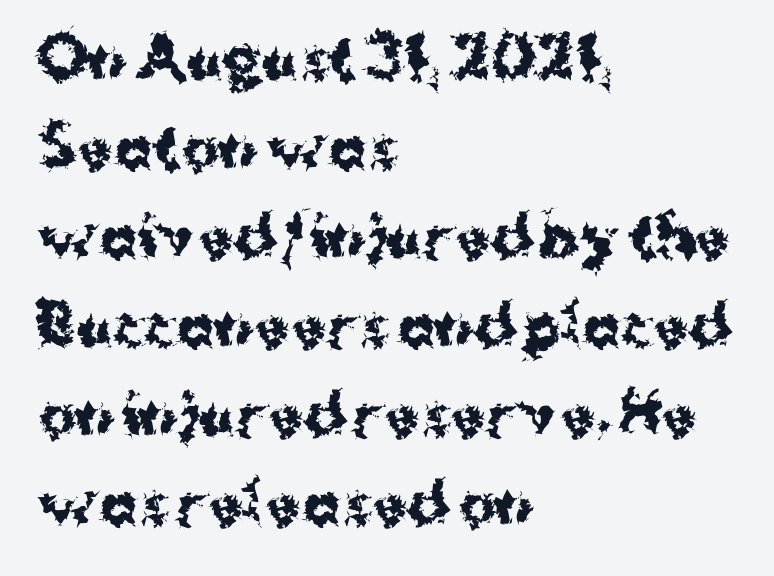
The image shows 56 px bold sans-serif type, upright; set left-aligned, normal line spacing (1.59x), normal letter spacing, not underlined; medium stroke contrast and a medium x-height.
